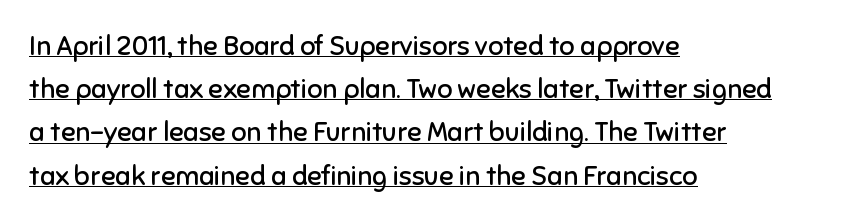
The image shows 27 px text type, upright; set left-aligned, normal line spacing (1.6x), normal letter spacing, underlined.
